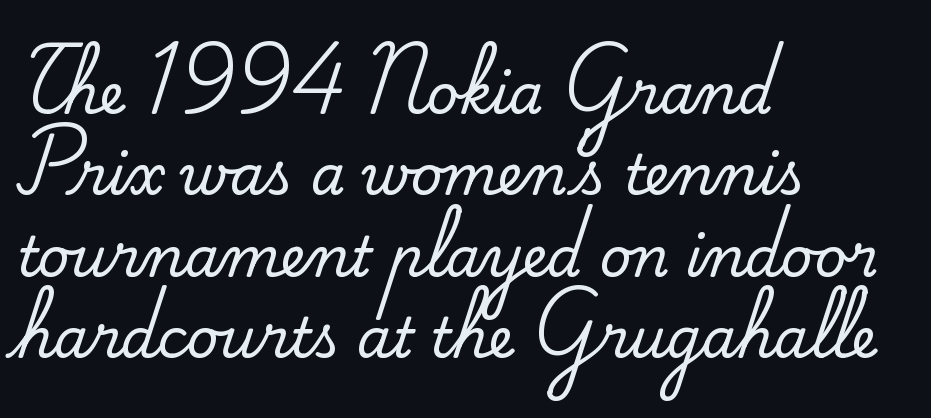
The image shows 55 px serif type; set left-aligned, normal line spacing (1.48x), normal letter spacing, not underlined; medium stroke contrast and a small x-height.
